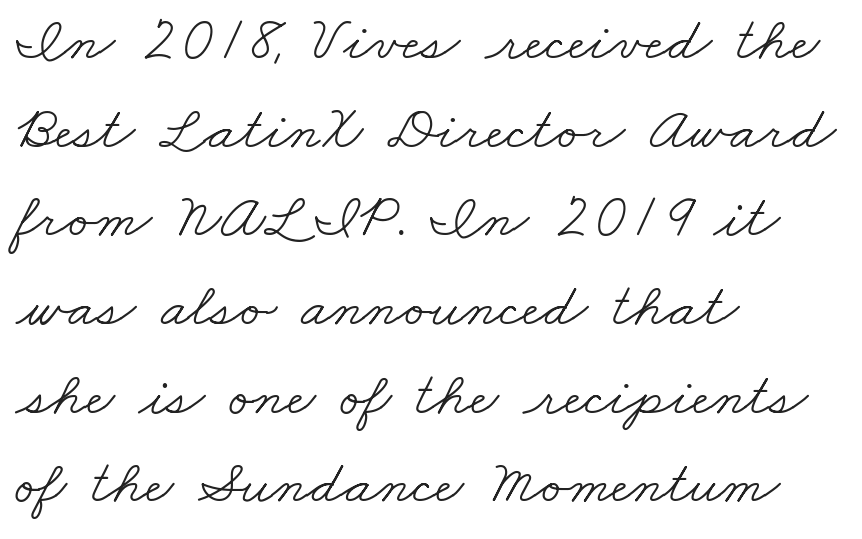
{"serif": "yes", "bold": "no", "weight": "light", "width": "wide", "stroke_contrast": "low", "x_height": "small", "monospaced": "no", "underline": "no", "align": "left", "line_spacing": "normal", "line_spacing_ratio": 1.43, "letter_spacing": "normal", "letter_spacing_em": 0.0, "glyph_px": 62}
